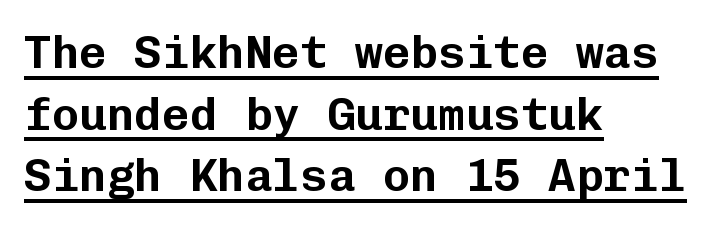
Q: Is the text italic (slanted)? A: No, it is upright.
Q: Is the typeface a serif or a sans-serif typeface? A: Sans-serif.
Q: Is the text underlined? A: Yes.
Q: How is the paragraph aligned? A: Left-aligned.
Q: Is the spacing between letters normal or unusually wide? A: Normal.
Q: Is the spacing between lines tight, normal or loose? A: Normal.
Q: Width (condensed, normal, or wide)? A: Normal.
Q: Stroke contrast? A: Low.
Q: x-height? A: Medium.
Q: Monospaced? A: Yes.
